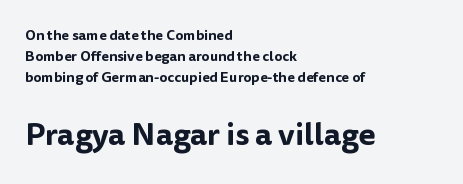
Every row of glyphs begins at an identical x-position on the left. Unlike a traditional serif, this face leaves its strokes unadorned. Style check: upright. Clear beneath every line of the passage. The horizontal fit of the characters is conventional and even. Think of a printed novel: that variable character pitch is what you see here.
